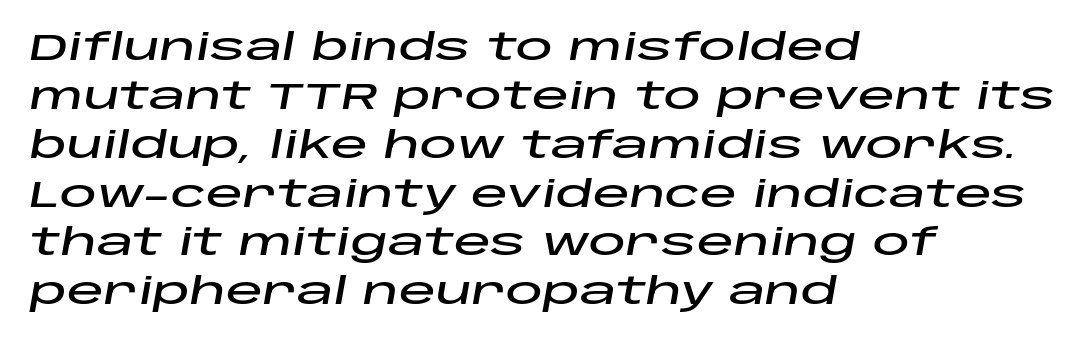
The image shows 37 px wide type, italic (leaning right); set left-aligned, normal line spacing (1.32x), normal letter spacing, not underlined; low stroke contrast and a large x-height.
